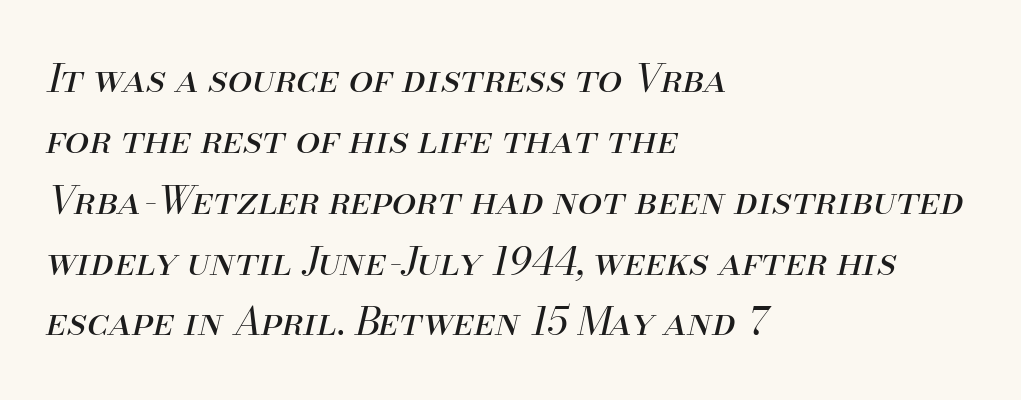
Q: Is the text bold? A: No.
Q: Is the text italic (slanted)? A: Yes, it leans right by about 13 degrees.
Q: Is the text underlined? A: No.
Q: How is the paragraph aligned? A: Left-aligned.
Q: Is the spacing between letters normal or unusually wide? A: Normal.
Q: Is the spacing between lines tight, normal or loose? A: Normal.
Q: Width (condensed, normal, or wide)? A: Normal.
Q: Stroke contrast? A: Medium.
Q: x-height? A: Small.
Q: Monospaced? A: No.
